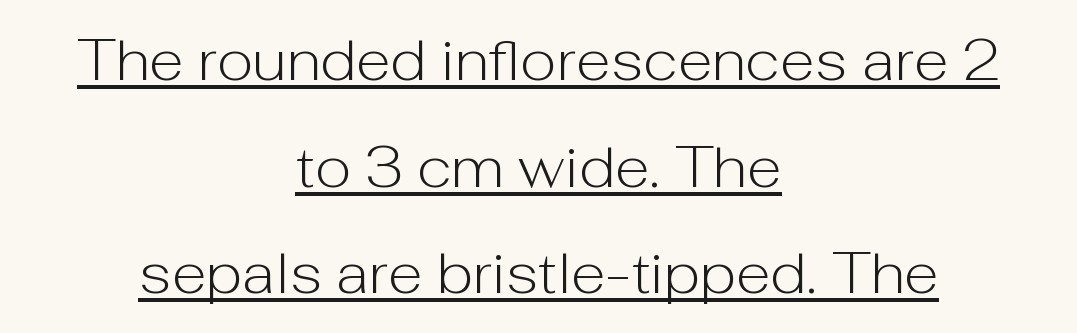
Q: Is the text bold? A: No.
Q: Is the text italic (slanted)? A: No, it is upright.
Q: Is the typeface a serif or a sans-serif typeface? A: Sans-serif.
Q: Is the text underlined? A: Yes.
Q: How is the paragraph aligned? A: Centered.
Q: Is the spacing between letters normal or unusually wide? A: Normal.
Q: Width (condensed, normal, or wide)? A: Normal.
Q: Stroke contrast? A: Low.
Q: x-height? A: Medium.
Q: Monospaced? A: No.
